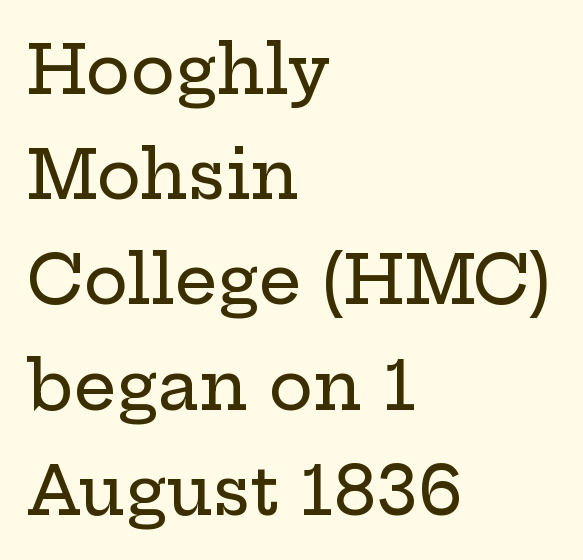
There is no visible air inserted between adjacent glyphs. The setting favours the left margin, as ordinary paragraphs usually do. Each row of text sits above clean, open space. The lines sit at an ordinary, default distance from one another.
